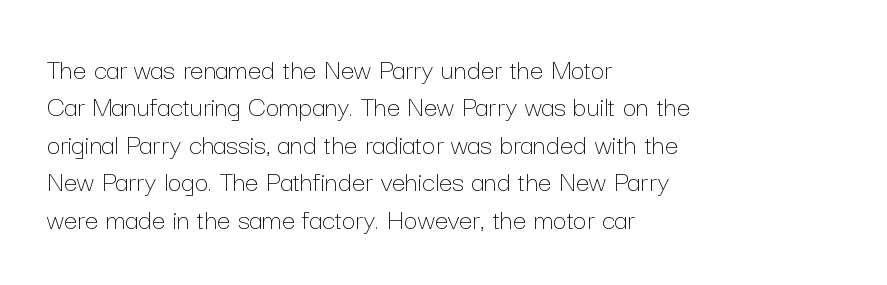
The image shows 30 px thin type, upright; set left-aligned, normal line spacing (1.25x), normal letter spacing, not underlined; low stroke contrast and a medium x-height.
